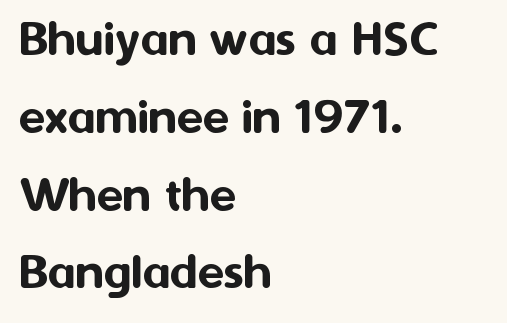
Q: Is the text italic (slanted)? A: No, it is upright.
Q: Is the typeface a serif or a sans-serif typeface? A: Sans-serif.
Q: Is the text underlined? A: No.
Q: How is the paragraph aligned? A: Left-aligned.
Q: Is the spacing between letters normal or unusually wide? A: Normal.
Q: Is the spacing between lines tight, normal or loose? A: Normal.
Q: Width (condensed, normal, or wide)? A: Normal.
Q: Stroke contrast? A: Medium.
Q: x-height? A: Medium.
Q: Monospaced? A: No.
